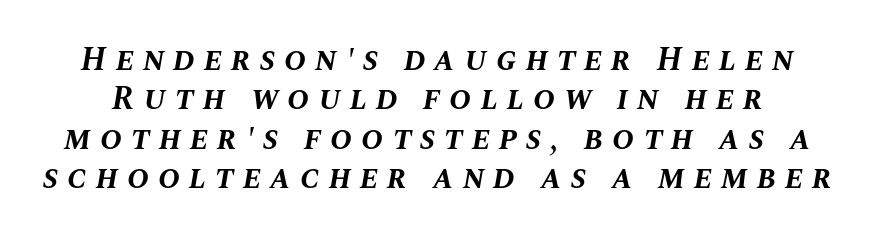
{"italic": "yes", "lean": "right", "slant_degrees": 10, "bold": "yes", "weight": "bold", "width": "normal", "stroke_contrast": "medium", "x_height": "large", "monospaced": "no", "underline": "no", "line_spacing_ratio": 1.19, "letter_spacing": "wide", "letter_spacing_em": 0.27, "glyph_px": 33}
